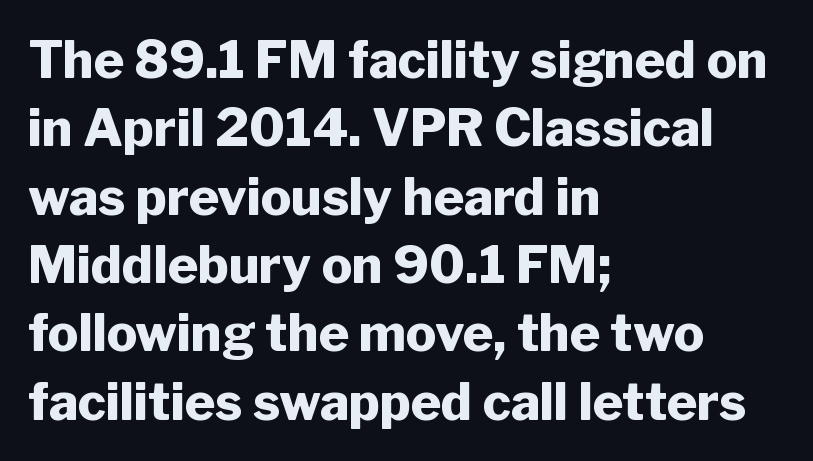
Q: Is the text bold? A: Yes.
Q: Is the text italic (slanted)? A: No, it is upright.
Q: Is the typeface a serif or a sans-serif typeface? A: Sans-serif.
Q: Is the text underlined? A: No.
Q: How is the paragraph aligned? A: Left-aligned.
Q: Is the spacing between letters normal or unusually wide? A: Normal.
Q: Is the spacing between lines tight, normal or loose? A: Normal.
Q: Width (condensed, normal, or wide)? A: Normal.
Q: Stroke contrast? A: Low.
Q: x-height? A: Medium.
Q: Monospaced? A: No.
